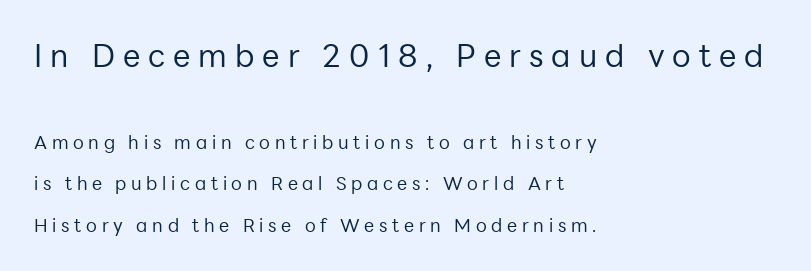
The image shows 31 px regular-weight sans-serif type, upright; set left-aligned, loose line spacing (2.3x), unusually wide letter spacing (+0.26 em), not underlined; the first (top) block is 1.72x larger; low stroke contrast and a medium x-height.
